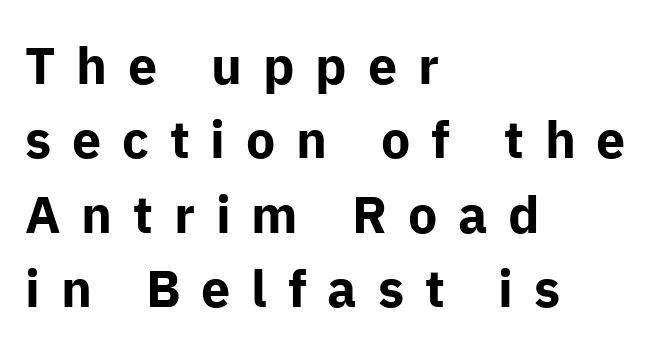
{"serif": "no", "italic": "no", "bold": "yes", "weight": "bold", "width": "normal", "stroke_contrast": "low", "x_height": "medium", "monospaced": "no", "underline": "no", "align": "left", "line_spacing": "normal", "line_spacing_ratio": 1.43, "letter_spacing": "wide", "letter_spacing_em": 0.4, "glyph_px": 52}
